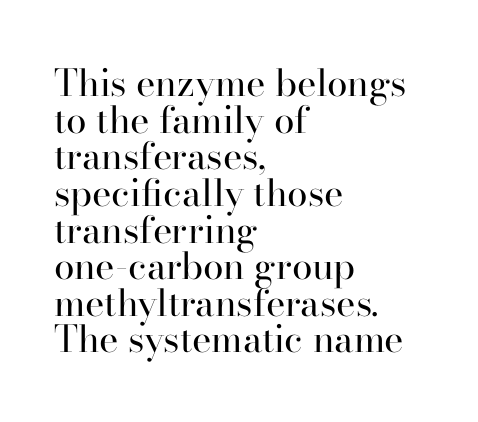
Compared with a centered layout, this one pins lines to the left instead. This rendering features lettering with no underline. Compared with typical paragraphs, the rows here are closer together. Character widths vary here, with narrow letters taking less room than wide ones. The type sits square on the baseline with zero lean. Caption: standard tracking, unaltered.
